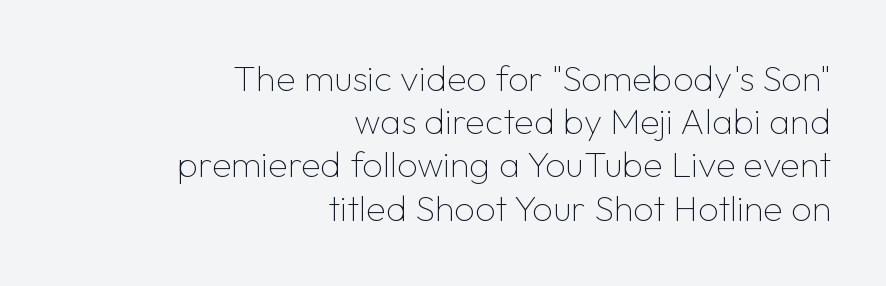
{"serif": "no", "italic": "no", "bold": "no", "weight": "thin", "width": "normal", "stroke_contrast": "low", "x_height": "medium", "monospaced": "no", "underline": "no", "align": "right", "line_spacing_ratio": 1.2, "letter_spacing": "normal", "letter_spacing_em": 0.0, "glyph_px": 36}
